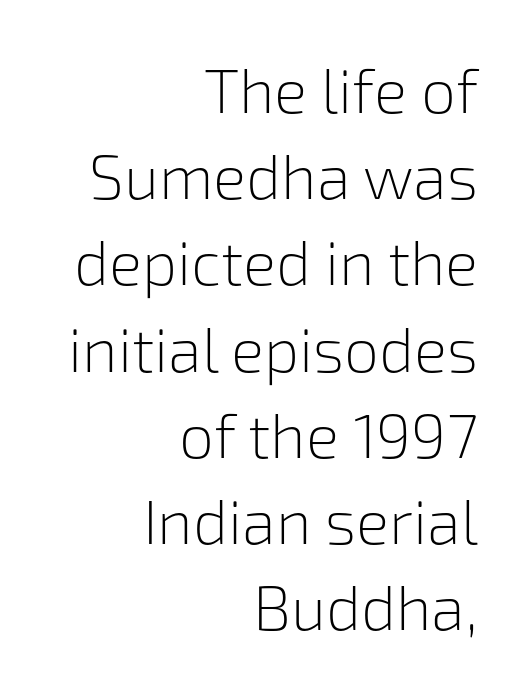
It's the straight-up-and-down kind of type. Quick note: interline space is typical. Character widths vary here, with narrow letters taking less room than wide ones. The letterforms sit at book weight or below. Each word holds together tightly as a unit, with standard inter-letter gaps. What kind of face is this? One without serifs — a sans.
